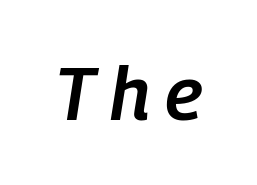
Q: Is the text bold? A: Semi-bold.
Q: Is the text italic (slanted)? A: Yes, it leans right by about 9 degrees.
Q: Is the text underlined? A: No.
Q: Is the spacing between letters normal or unusually wide? A: Unusually wide.
Q: Width (condensed, normal, or wide)? A: Condensed.
Q: Stroke contrast? A: Low.
Q: x-height? A: Medium.
Q: Monospaced? A: No.
